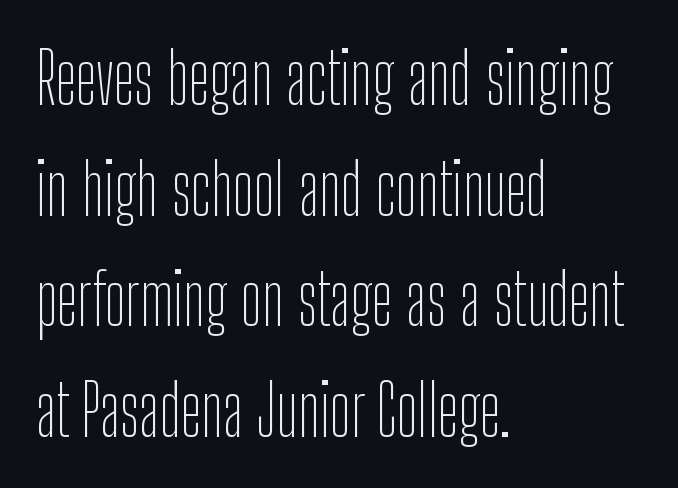
A normal amount of white space separates one row of letters from the next. The letterforms sit at book weight or below. What kind of face is this? One without serifs — a sans. No extra tracking has been applied to these lines. Does the lettering tilt? It doesn't — this is upright.
